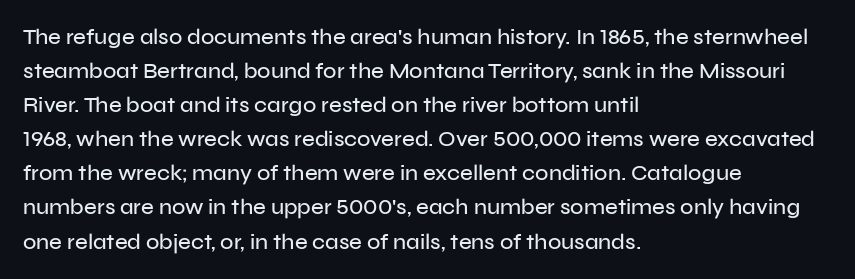
{"italic": "no", "underline": "no", "align": "left", "line_spacing": "normal", "line_spacing_ratio": 1.55, "letter_spacing": "normal", "letter_spacing_em": 0.0, "glyph_px": 22}
